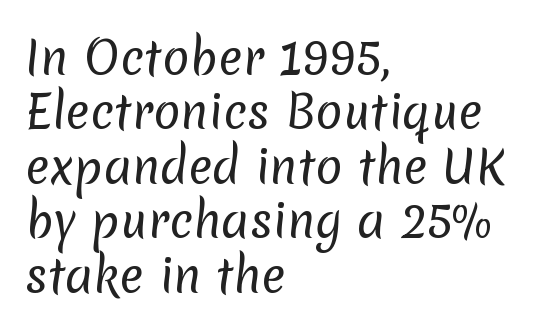
Q: Is the text bold? A: No.
Q: Is the typeface a serif or a sans-serif typeface? A: Sans-serif.
Q: Is the text underlined? A: No.
Q: How is the paragraph aligned? A: Left-aligned.
Q: Is the spacing between letters normal or unusually wide? A: Normal.
Q: Width (condensed, normal, or wide)? A: Normal.
Q: Stroke contrast? A: Low.
Q: x-height? A: Medium.
Q: Monospaced? A: No.
